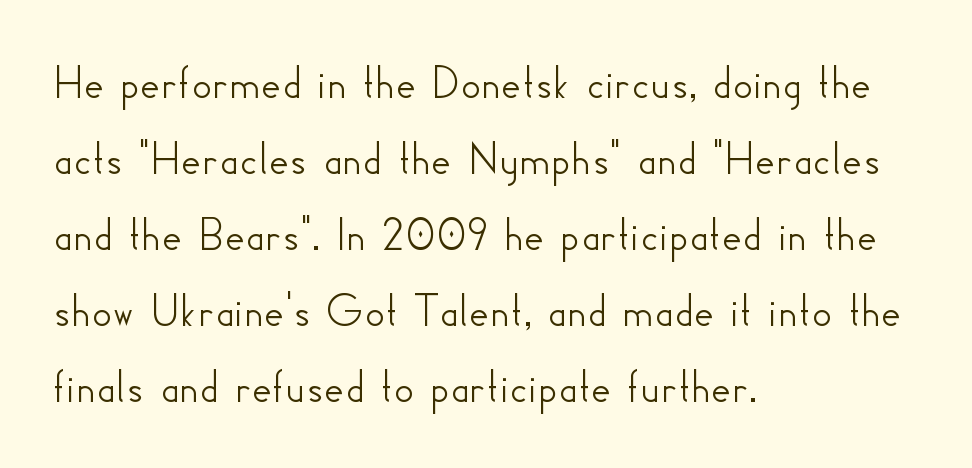
{"serif": "no", "italic": "no", "width": "normal", "stroke_contrast": "low", "x_height": "small", "monospaced": "no", "underline": "no", "align": "left", "line_spacing": "normal", "line_spacing_ratio": 1.55, "letter_spacing": "normal", "letter_spacing_em": 0.0, "glyph_px": 49}
